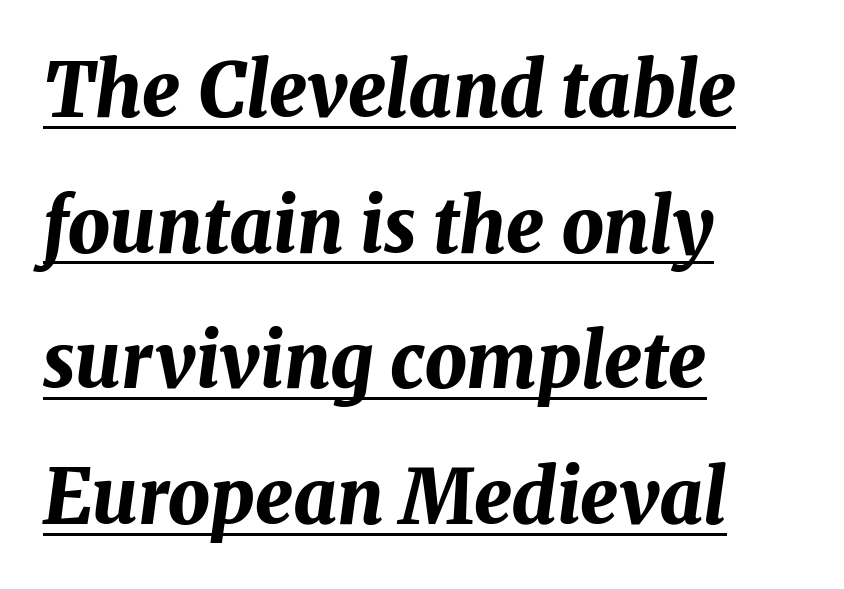
The image shows 75 px bold type, italic (leaning right); set left-aligned, line spacing 1.81x, normal letter spacing, underlined; medium stroke contrast and a medium x-height.
